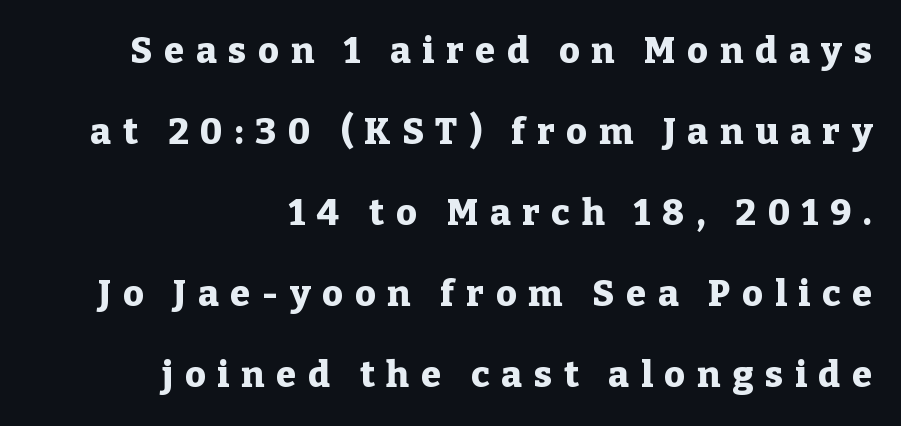
{"serif": "yes", "italic": "no", "bold": "yes", "weight": "heavy", "width": "normal", "stroke_contrast": "low", "x_height": "medium", "monospaced": "no", "underline": "no", "align": "right", "line_spacing": "loose", "line_spacing_ratio": 2.25, "letter_spacing": "wide", "letter_spacing_em": 0.33, "glyph_px": 36}
